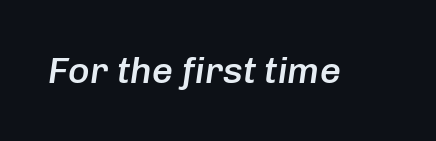
The image shows 37 px semibold type, italic (leaning right); set normal letter spacing, not underlined; low stroke contrast and a medium x-height.
